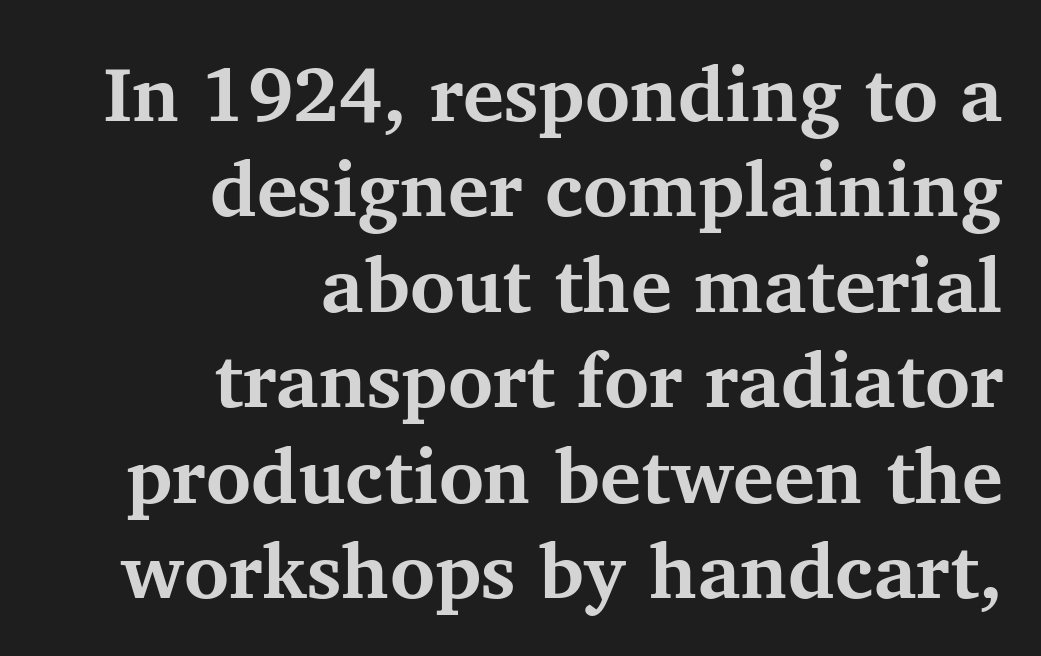
Check under the words: just untouched page. These lines stack with their right ends in a neat column. The strokes are fattened all the way to bold. No italicization has been applied; the sample stays upright. The face used here is seriffed, in the tradition of book romans.
